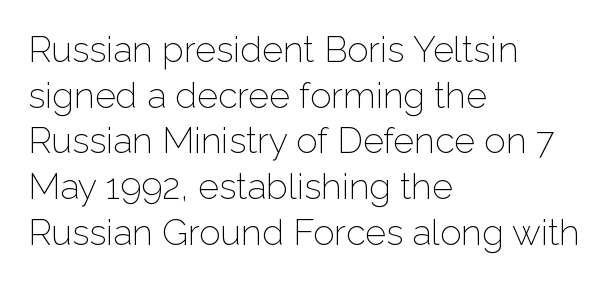
{"serif": "no", "italic": "no", "bold": "no", "weight": "light", "width": "normal", "stroke_contrast": "low", "x_height": "medium", "monospaced": "no", "underline": "no", "align": "left", "line_spacing": "normal", "line_spacing_ratio": 1.27, "letter_spacing": "normal", "letter_spacing_em": 0.0, "glyph_px": 36}
